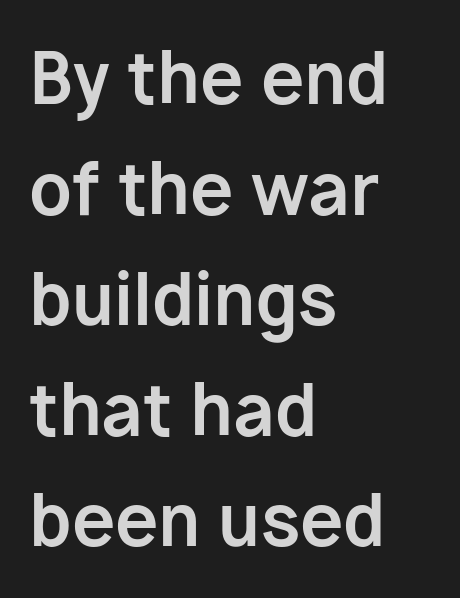
Between one letter and the next there's only the usual sliver of space. Lines of text with bare space underneath. Horizontal alignment here is leftward, the default for most running prose. The typography opts for an upright posture over an oblique one. Compared with typical paragraphs, the rows here are spaced about the same.
